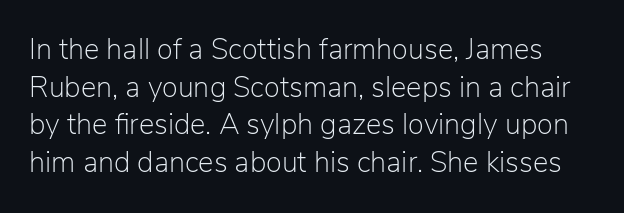
Q: Is the text bold? A: No.
Q: Is the text italic (slanted)? A: No, it is upright.
Q: Is the typeface a serif or a sans-serif typeface? A: Sans-serif.
Q: Is the text underlined? A: No.
Q: Is the spacing between letters normal or unusually wide? A: Normal.
Q: Is the spacing between lines tight, normal or loose? A: Normal.
Q: Width (condensed, normal, or wide)? A: Normal.
Q: Stroke contrast? A: Low.
Q: x-height? A: Medium.
Q: Monospaced? A: No.
